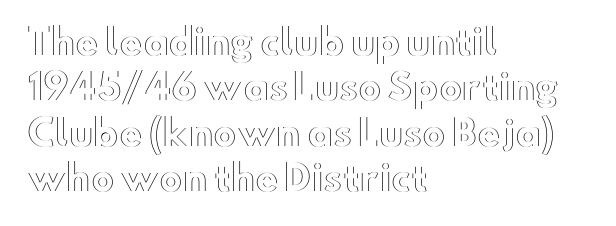
{"italic": "no", "width": "wide", "x_height": "small", "monospaced": "no", "underline": "no", "align": "left", "line_spacing": "normal", "line_spacing_ratio": 1.3, "letter_spacing": "normal", "letter_spacing_em": 0.0, "glyph_px": 35}
